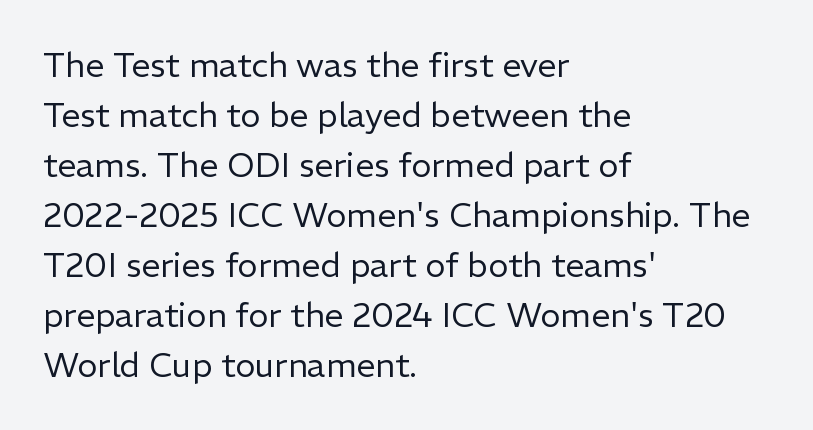
Q: Is the text bold? A: No.
Q: Is the text italic (slanted)? A: No, it is upright.
Q: Is the typeface a serif or a sans-serif typeface? A: Sans-serif.
Q: Is the text underlined? A: No.
Q: How is the paragraph aligned? A: Left-aligned.
Q: Is the spacing between letters normal or unusually wide? A: Normal.
Q: Is the spacing between lines tight, normal or loose? A: Normal.
Q: Width (condensed, normal, or wide)? A: Normal.
Q: Stroke contrast? A: Low.
Q: x-height? A: Medium.
Q: Monospaced? A: No.
